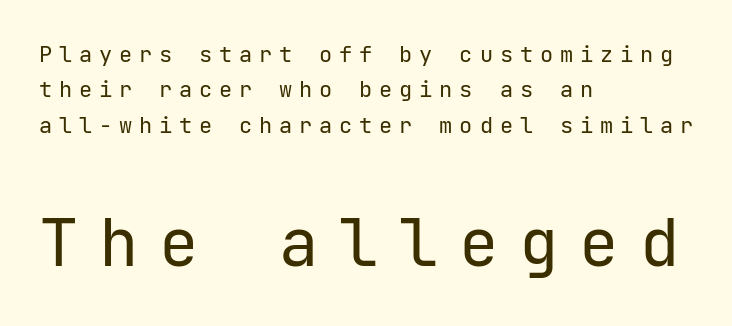
The image shows 66 px regular-weight sans-serif type, upright; set left-aligned, normal line spacing (1.61x), unusually wide letter spacing (+0.31 em), not underlined; the second (bottom) block is 3.0x larger; low stroke contrast and a medium x-height.
